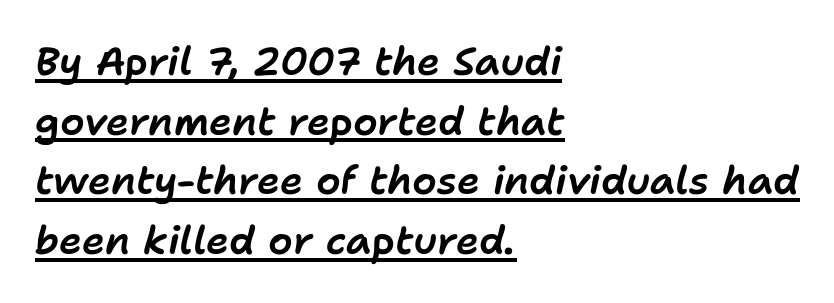
Glance below the letters and you will spot a drawn line. The setting favours the left margin, as ordinary paragraphs usually do. This is oblique type, the kind used for emphasis or titles. A normal amount of white space separates one row of letters from the next. Note the varied advance widths — an 'i' is clearly narrower than an 'm'.
